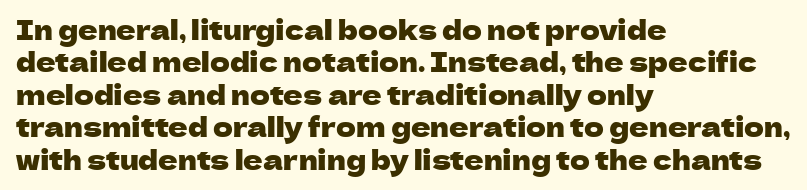
The image shows 27 px text type, upright; set left-aligned, line spacing 1.2x, normal letter spacing, not underlined.
